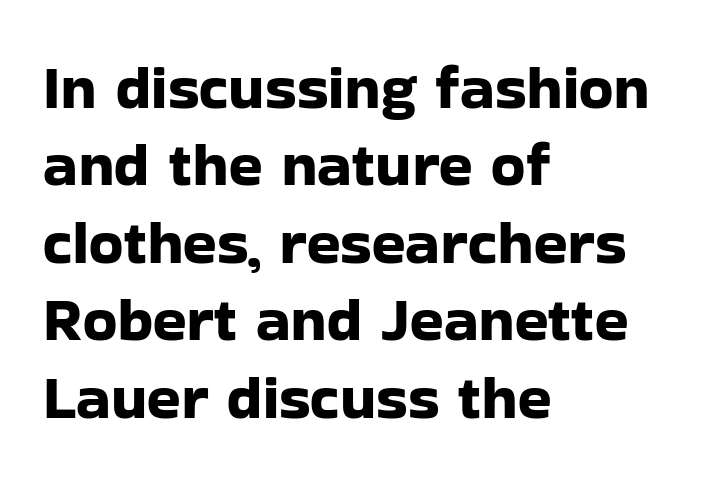
The image shows 62 px sans-serif type, upright; set left-aligned, normal line spacing (1.25x), normal letter spacing, not underlined; low stroke contrast and a medium x-height.
